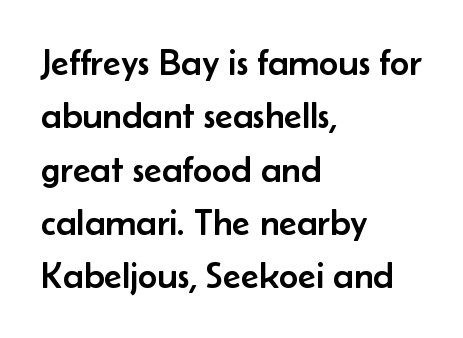
Q: Is the text italic (slanted)? A: No, it is upright.
Q: Is the typeface a serif or a sans-serif typeface? A: Sans-serif.
Q: Is the text underlined? A: No.
Q: How is the paragraph aligned? A: Left-aligned.
Q: Is the spacing between letters normal or unusually wide? A: Normal.
Q: Is the spacing between lines tight, normal or loose? A: Normal.
Q: Width (condensed, normal, or wide)? A: Normal.
Q: Stroke contrast? A: Low.
Q: x-height? A: Small.
Q: Monospaced? A: No.
